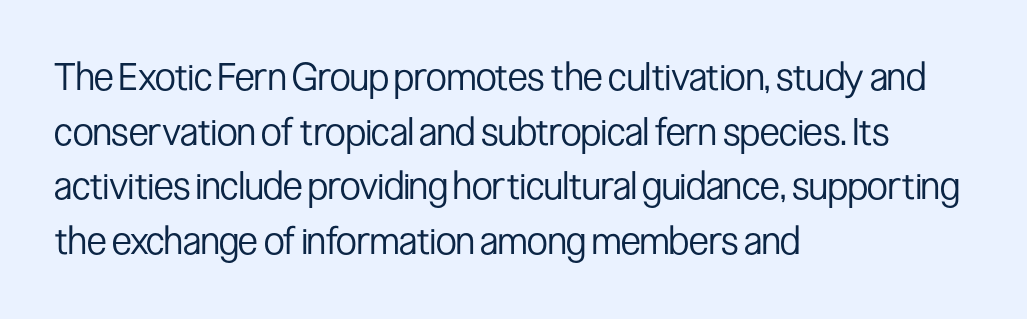
{"serif": "no", "italic": "no", "bold": "no", "weight": "regular", "width": "condensed", "stroke_contrast": "low", "x_height": "medium", "monospaced": "no", "underline": "no", "align": "left", "line_spacing": "normal", "line_spacing_ratio": 1.44, "letter_spacing": "normal", "letter_spacing_em": 0.0, "glyph_px": 38}
